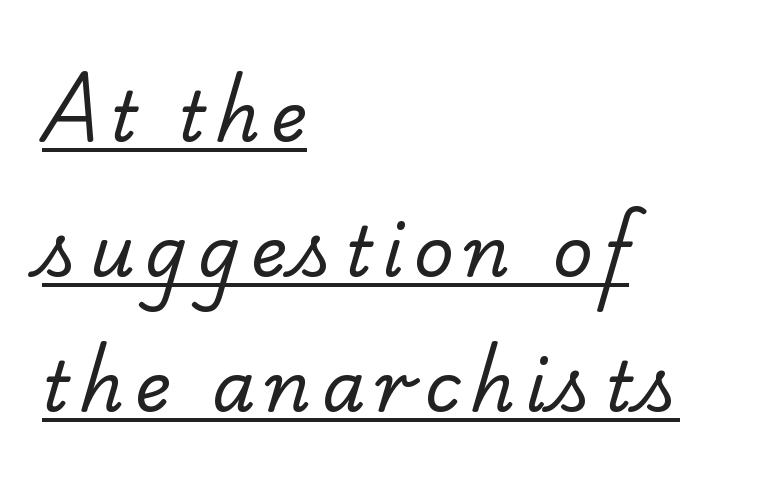
{"bold": "no", "weight": "regular", "width": "normal", "stroke_contrast": "low", "x_height": "small", "monospaced": "no", "underline": "yes", "align": "left", "line_spacing": "loose", "line_spacing_ratio": 1.96, "glyph_px": 69}
